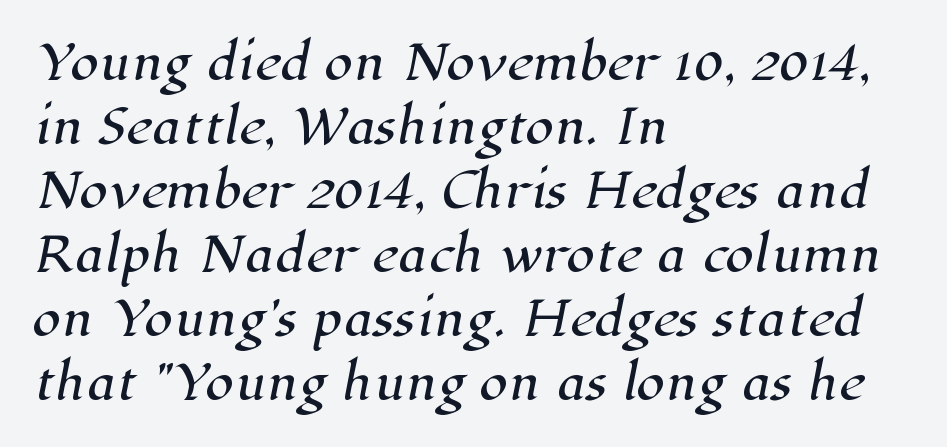
{"serif": "yes", "width": "normal", "stroke_contrast": "high", "x_height": "medium", "monospaced": "no", "underline": "no", "align": "left", "line_spacing": "normal", "line_spacing_ratio": 1.39, "letter_spacing": "normal", "letter_spacing_em": 0.0, "glyph_px": 46}
